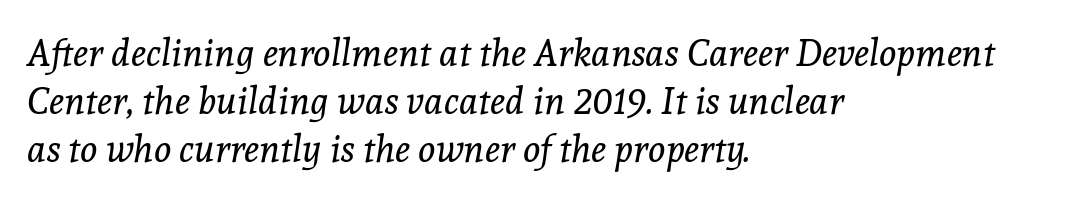
Q: Is the text bold? A: No.
Q: Is the text italic (slanted)? A: Yes, it leans right by about 8 degrees.
Q: Is the typeface a serif or a sans-serif typeface? A: Serif.
Q: Is the text underlined? A: No.
Q: How is the paragraph aligned? A: Left-aligned.
Q: Is the spacing between letters normal or unusually wide? A: Normal.
Q: Is the spacing between lines tight, normal or loose? A: Normal.
Q: Width (condensed, normal, or wide)? A: Normal.
Q: x-height? A: Medium.
Q: Monospaced? A: No.
